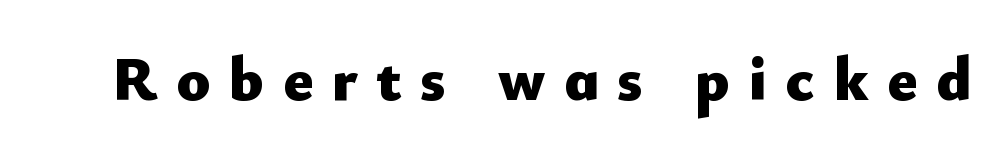
The image shows 62 px heavy sans-serif type, upright; set unusually wide letter spacing (+0.3 em), not underlined; low stroke contrast and a small x-height.
